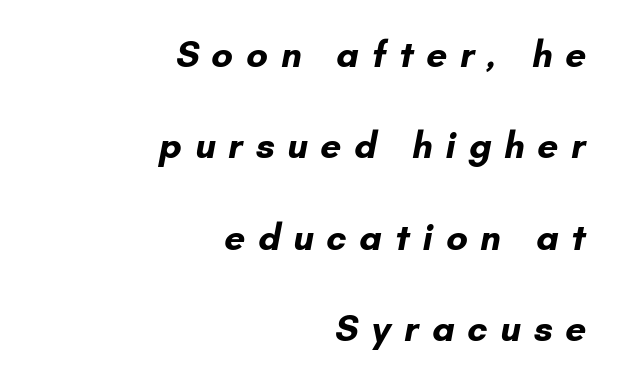
{"serif": "no", "bold": "yes", "weight": "bold", "width": "normal", "stroke_contrast": "low", "x_height": "small", "monospaced": "no", "underline": "no", "align": "right", "line_spacing": "loose", "line_spacing_ratio": 2.47, "letter_spacing": "wide", "letter_spacing_em": 0.34, "glyph_px": 37}
